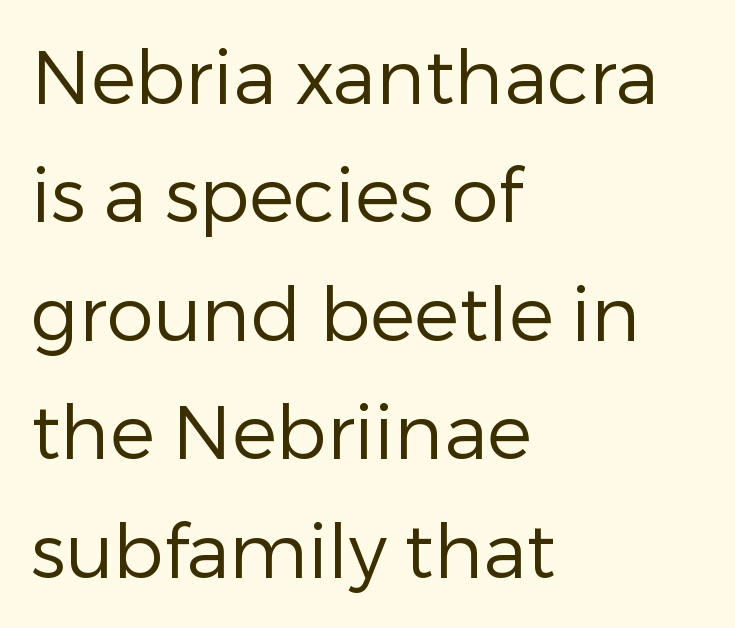
The image shows 75 px regular-weight sans-serif type, upright; set left-aligned, normal line spacing (1.58x), normal letter spacing, not underlined; low stroke contrast and a medium x-height.
